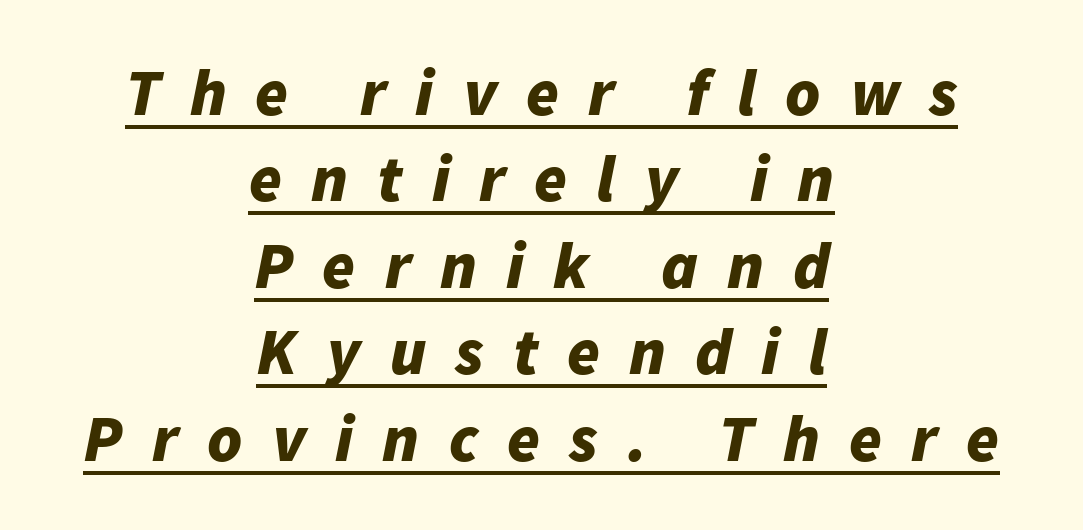
{"italic": "yes", "lean": "right", "slant_degrees": 11, "bold": "yes", "weight": "bold", "width": "normal", "stroke_contrast": "low", "x_height": "medium", "monospaced": "no", "underline": "yes", "align": "center", "line_spacing": "normal", "line_spacing_ratio": 1.31, "letter_spacing": "wide", "letter_spacing_em": 0.44, "glyph_px": 66}
